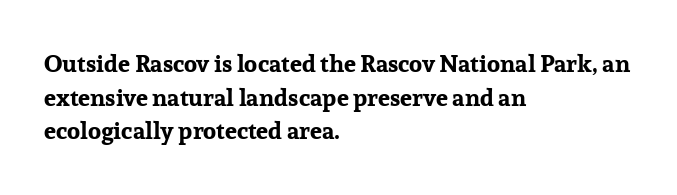
Q: Is the text bold? A: Yes.
Q: Is the text italic (slanted)? A: No, it is upright.
Q: Is the text underlined? A: No.
Q: How is the paragraph aligned? A: Left-aligned.
Q: Is the spacing between letters normal or unusually wide? A: Normal.
Q: Is the spacing between lines tight, normal or loose? A: Normal.
